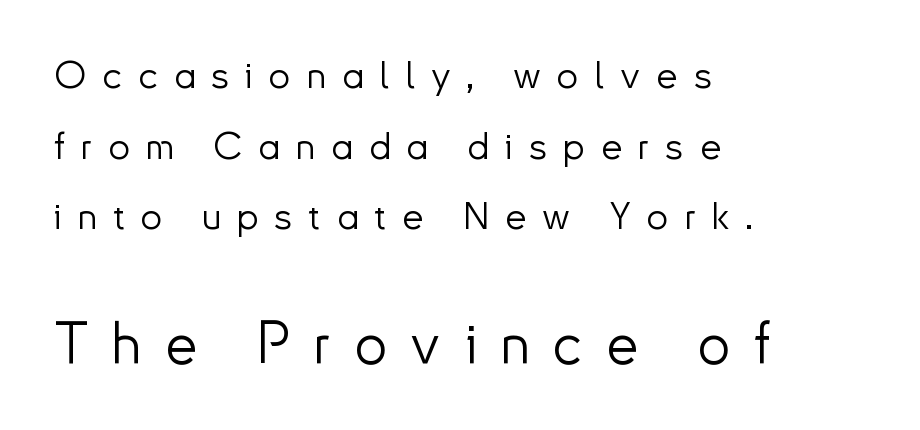
Stem width sits at or under what a default text font uses. Proportional: the letters do not fall into vertical columns. Check where the strokes stop: nothing finishes them off — pure sans. Small over large — that's the arrangement of the two blocks here.
